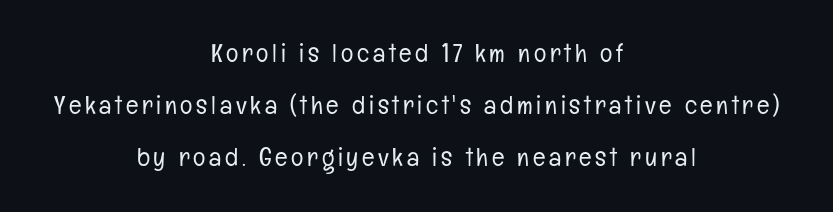
Q: Is the text bold? A: No.
Q: Is the text italic (slanted)? A: No, it is upright.
Q: Is the text underlined? A: No.
Q: How is the paragraph aligned? A: Centered.
Q: Is the spacing between lines tight, normal or loose? A: Loose.
